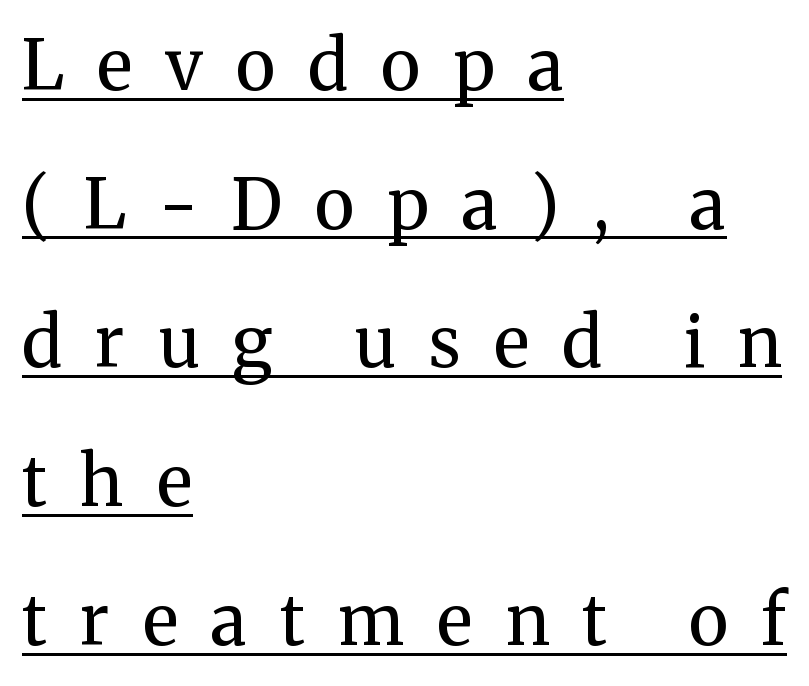
Q: Is the text bold? A: No.
Q: Is the text italic (slanted)? A: No, it is upright.
Q: Is the typeface a serif or a sans-serif typeface? A: Serif.
Q: Is the text underlined? A: Yes.
Q: How is the paragraph aligned? A: Left-aligned.
Q: Is the spacing between letters normal or unusually wide? A: Unusually wide.
Q: Is the spacing between lines tight, normal or loose? A: Loose.
Q: Width (condensed, normal, or wide)? A: Normal.
Q: Stroke contrast? A: Medium.
Q: x-height? A: Medium.
Q: Monospaced? A: No.
